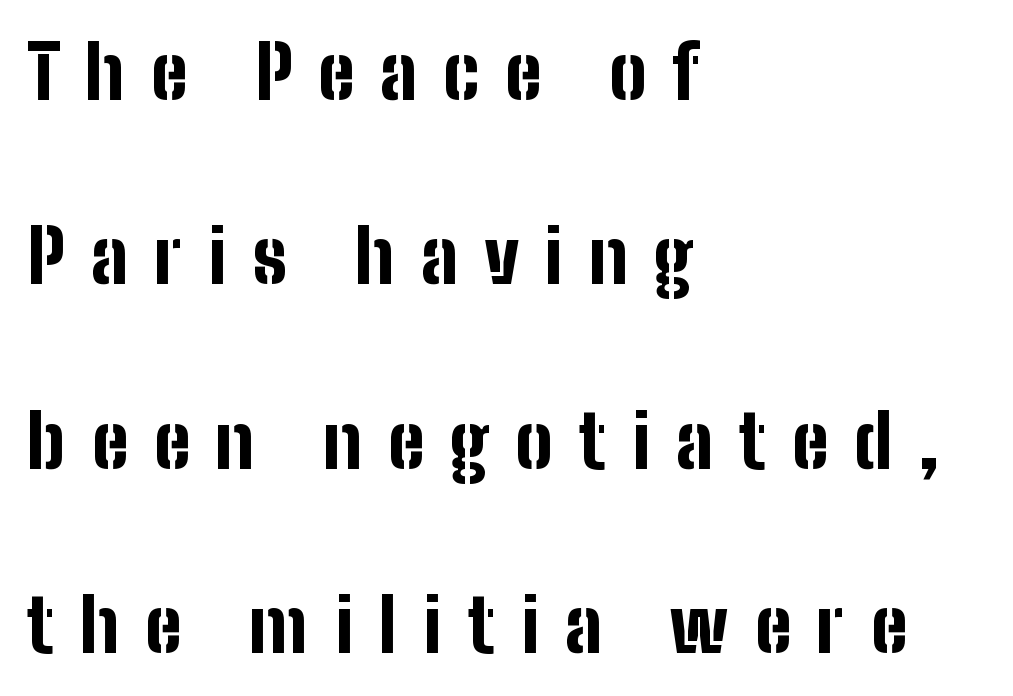
Q: Is the text bold? A: Yes.
Q: Is the text italic (slanted)? A: No, it is upright.
Q: Is the typeface a serif or a sans-serif typeface? A: Sans-serif.
Q: Is the text underlined? A: No.
Q: How is the paragraph aligned? A: Left-aligned.
Q: Is the spacing between letters normal or unusually wide? A: Unusually wide.
Q: Is the spacing between lines tight, normal or loose? A: Loose.
Q: Width (condensed, normal, or wide)? A: Condensed.
Q: Stroke contrast? A: Low.
Q: x-height? A: Medium.
Q: Monospaced? A: No.
